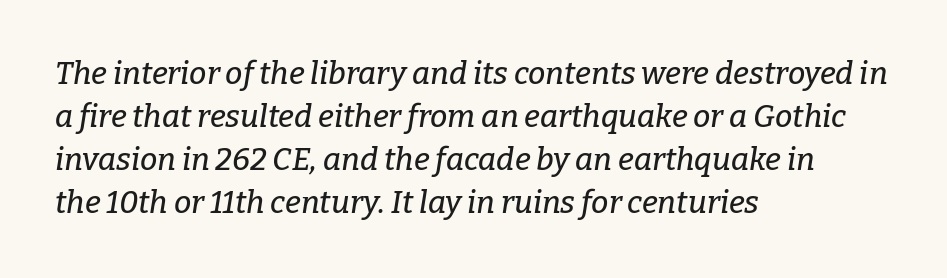
{"serif": "yes", "italic": "yes", "lean": "right", "slant_degrees": 9, "width": "normal", "stroke_contrast": "low", "x_height": "medium", "monospaced": "no", "underline": "no", "align": "left", "line_spacing": "normal", "line_spacing_ratio": 1.39, "letter_spacing": "normal", "letter_spacing_em": 0.0, "glyph_px": 31}
